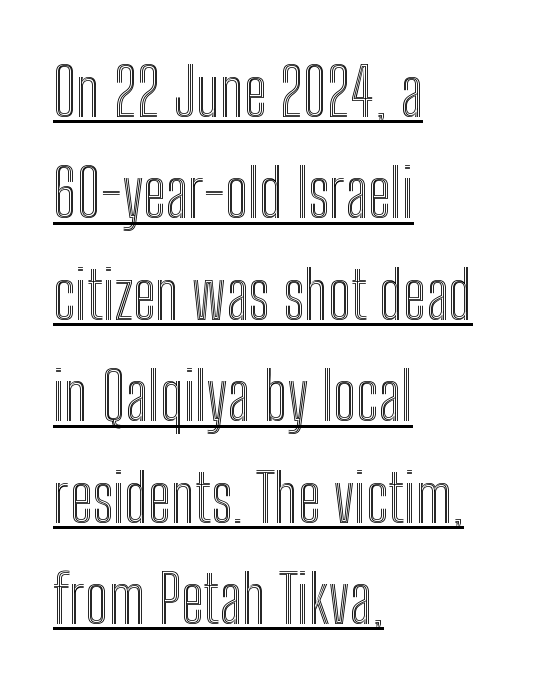
Q: Is the text italic (slanted)? A: No, it is upright.
Q: Is the text underlined? A: Yes.
Q: How is the paragraph aligned? A: Left-aligned.
Q: Is the spacing between letters normal or unusually wide? A: Normal.
Q: Is the spacing between lines tight, normal or loose? A: Normal.
Q: Width (condensed, normal, or wide)? A: Condensed.
Q: x-height? A: Medium.
Q: Monospaced? A: No.
